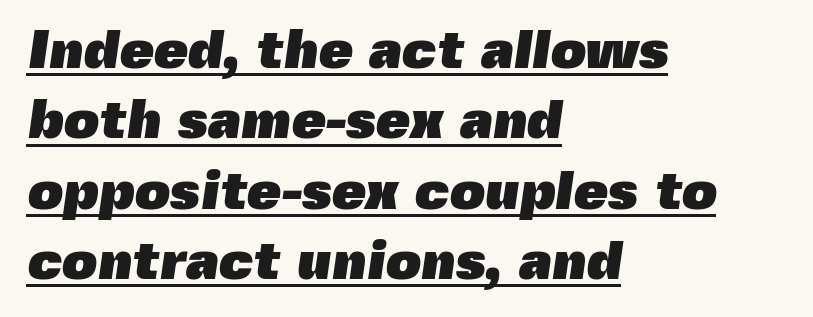
Q: Is the text bold? A: Yes.
Q: Is the typeface a serif or a sans-serif typeface? A: Sans-serif.
Q: Is the text underlined? A: Yes.
Q: How is the paragraph aligned? A: Left-aligned.
Q: Is the spacing between letters normal or unusually wide? A: Normal.
Q: Is the spacing between lines tight, normal or loose? A: Normal.
Q: Width (condensed, normal, or wide)? A: Normal.
Q: x-height? A: Medium.
Q: Monospaced? A: No.
